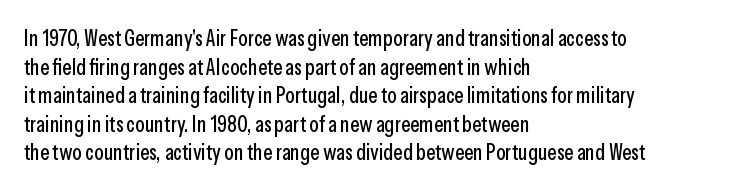
A normal amount of white space separates one row of letters from the next. Unmarked baselines from the first word to the last. These lines were composed using upright roman letters. Compared with typical body copy, the letter spacing here is the same. Line beginnings align vertically; line endings do not.
